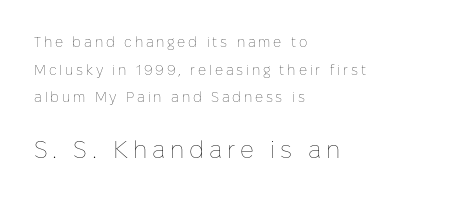
{"italic": "no", "bold": "no", "underline": "no", "align": "left", "line_spacing": "loose", "line_spacing_ratio": 1.98, "letter_spacing": "wide", "letter_spacing_em": 0.2, "larger_block": "second", "size_ratio": 1.71, "glyph_px": 24}
